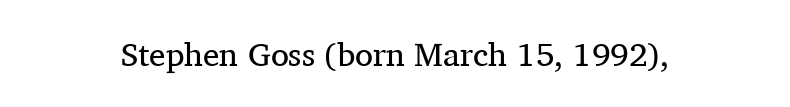
Q: Is the text bold? A: No.
Q: Is the text italic (slanted)? A: No, it is upright.
Q: Is the typeface a serif or a sans-serif typeface? A: Serif.
Q: Is the text underlined? A: No.
Q: How is the paragraph aligned? A: Centered.
Q: Is the spacing between letters normal or unusually wide? A: Normal.
Q: Width (condensed, normal, or wide)? A: Normal.
Q: Stroke contrast? A: Medium.
Q: x-height? A: Medium.
Q: Monospaced? A: No.
